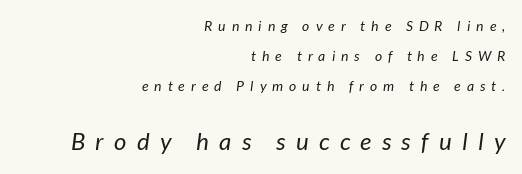
A typesetter would mark this as italic. Rule under the text: the space is simply empty. The lower block of text is set noticeably larger than the block above it. Students, observe: this is what heavily led, spacious text looks like. Horizontal alignment here is rightward, an uncommon choice for prose. Between one letter and the next there's a generous, obvious gap.
